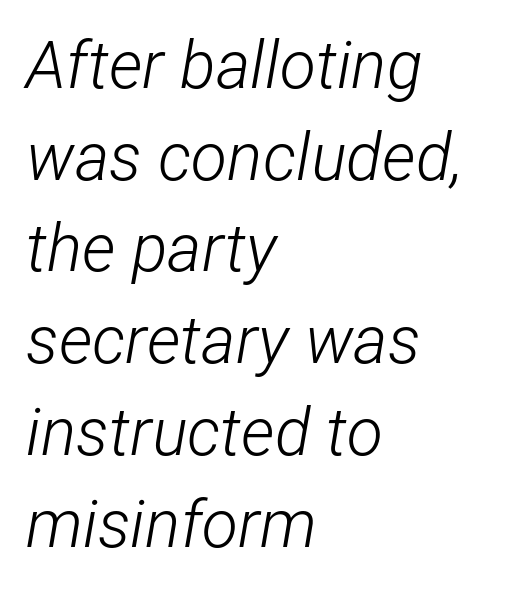
Q: Is the text bold? A: No.
Q: Is the text italic (slanted)? A: Yes, it leans right by about 12 degrees.
Q: Is the text underlined? A: No.
Q: How is the paragraph aligned? A: Left-aligned.
Q: Is the spacing between letters normal or unusually wide? A: Normal.
Q: Is the spacing between lines tight, normal or loose? A: Normal.
Q: Width (condensed, normal, or wide)? A: Condensed.
Q: Stroke contrast? A: Low.
Q: x-height? A: Medium.
Q: Monospaced? A: No.
